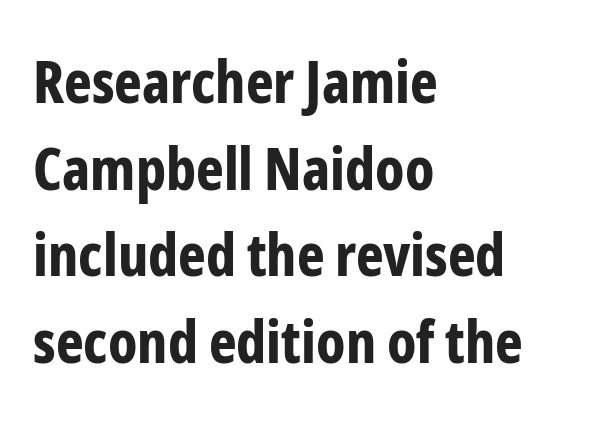
All the whitespace from short lines collects on the right. These lines carry a lot of weight — the face is fully bold. No word sits above an underline. The font's upright variant was chosen for this text. The face used here is a sans, in the tradition of grotesques and geometrics. The face used here is rendered with its standard letterfit.
